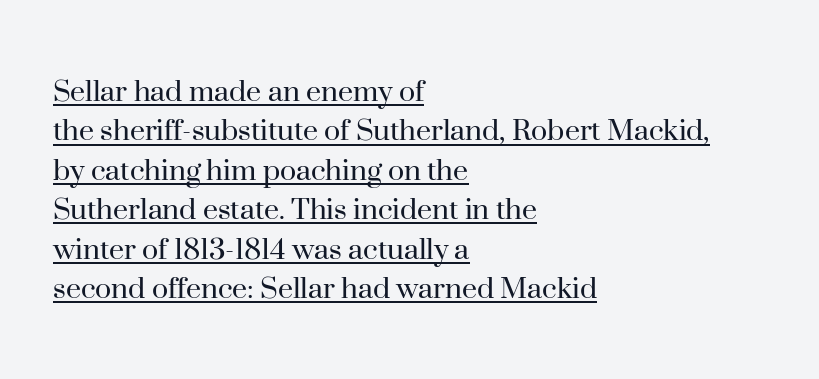
Q: Is the text bold? A: No.
Q: Is the text italic (slanted)? A: No, it is upright.
Q: Is the typeface a serif or a sans-serif typeface? A: Serif.
Q: Is the text underlined? A: Yes.
Q: How is the paragraph aligned? A: Left-aligned.
Q: Is the spacing between letters normal or unusually wide? A: Normal.
Q: Width (condensed, normal, or wide)? A: Normal.
Q: Stroke contrast? A: High.
Q: x-height? A: Small.
Q: Monospaced? A: No.
